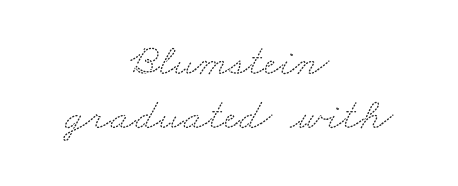
Glyph-to-glyph distance matches everyday printed text. Proportional: the letters do not fall into vertical columns. Serifs: yes, visible at the terminals of the letterforms. The text block is weighted toward neither margin, spreading evenly from the middle. Quick note: underline off.
